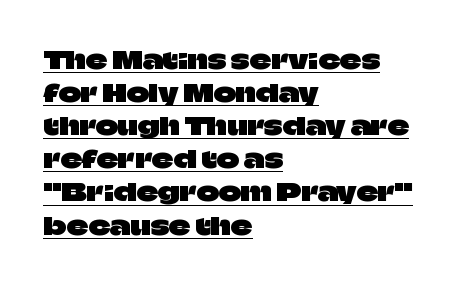
Q: Is the text italic (slanted)? A: No, it is upright.
Q: Is the text underlined? A: Yes.
Q: How is the paragraph aligned? A: Left-aligned.
Q: Is the spacing between letters normal or unusually wide? A: Normal.
Q: Is the spacing between lines tight, normal or loose? A: Normal.
